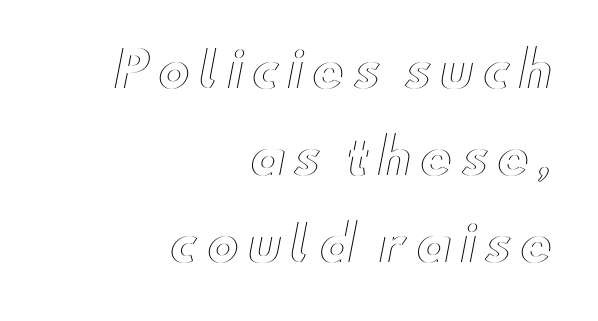
{"width": "wide", "x_height": "small", "monospaced": "no", "underline": "no", "align": "right", "line_spacing_ratio": 1.78, "glyph_px": 49}
